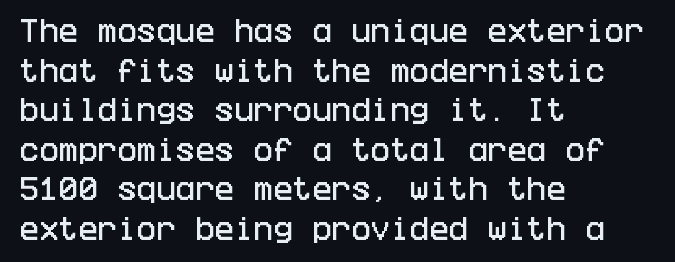
Q: Is the text italic (slanted)? A: No, it is upright.
Q: Is the text underlined? A: No.
Q: How is the paragraph aligned? A: Left-aligned.
Q: Is the spacing between letters normal or unusually wide? A: Normal.
Q: Is the spacing between lines tight, normal or loose? A: Normal.
